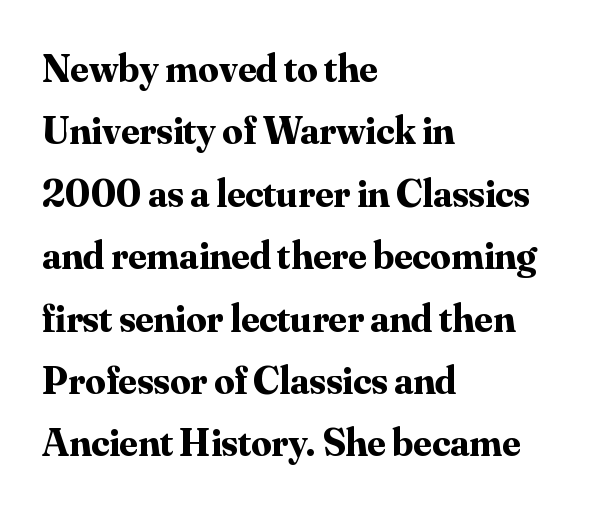
Q: Is the text bold? A: Yes.
Q: Is the text italic (slanted)? A: No, it is upright.
Q: Is the typeface a serif or a sans-serif typeface? A: Serif.
Q: Is the text underlined? A: No.
Q: How is the paragraph aligned? A: Left-aligned.
Q: Is the spacing between letters normal or unusually wide? A: Normal.
Q: Is the spacing between lines tight, normal or loose? A: Normal.
Q: Width (condensed, normal, or wide)? A: Normal.
Q: Stroke contrast? A: Medium.
Q: x-height? A: Small.
Q: Monospaced? A: No.
